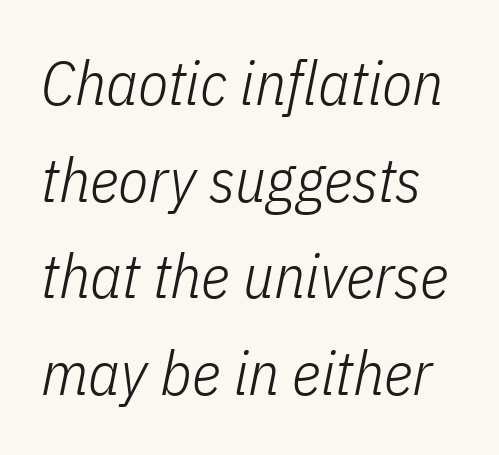
{"italic": "yes", "lean": "right", "slant_degrees": 11, "bold": "no", "weight": "light", "width": "condensed", "stroke_contrast": "low", "x_height": "medium", "monospaced": "no", "underline": "no", "line_spacing": "normal", "line_spacing_ratio": 1.56, "letter_spacing": "normal", "letter_spacing_em": 0.0, "glyph_px": 62}
